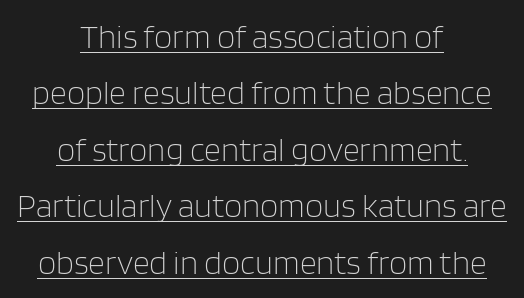
{"serif": "no", "italic": "no", "bold": "no", "weight": "light", "width": "normal", "stroke_contrast": "low", "x_height": "large", "monospaced": "no", "underline": "yes", "align": "center", "line_spacing_ratio": 1.71, "letter_spacing": "normal", "letter_spacing_em": 0.0, "glyph_px": 33}
